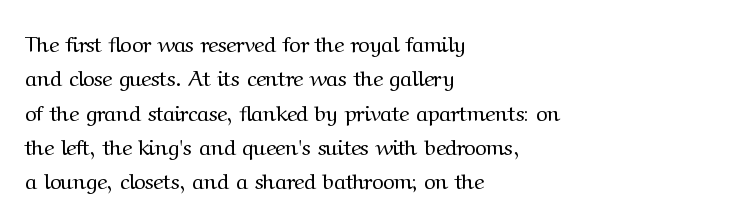
{"italic": "no", "bold": "no", "underline": "no", "align": "left", "line_spacing": "normal", "line_spacing_ratio": 1.56, "letter_spacing": "normal", "letter_spacing_em": 0.0, "glyph_px": 22}
